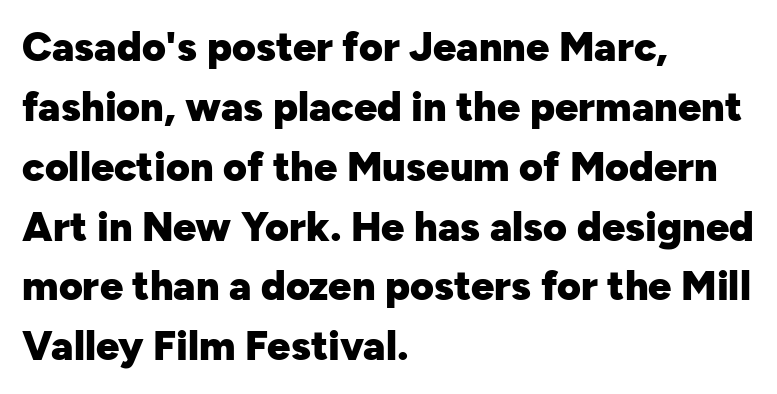
{"serif": "no", "italic": "no", "bold": "yes", "weight": "heavy", "width": "normal", "stroke_contrast": "low", "x_height": "medium", "monospaced": "no", "underline": "no", "align": "left", "line_spacing": "normal", "line_spacing_ratio": 1.46, "letter_spacing": "normal", "letter_spacing_em": 0.0, "glyph_px": 41}
